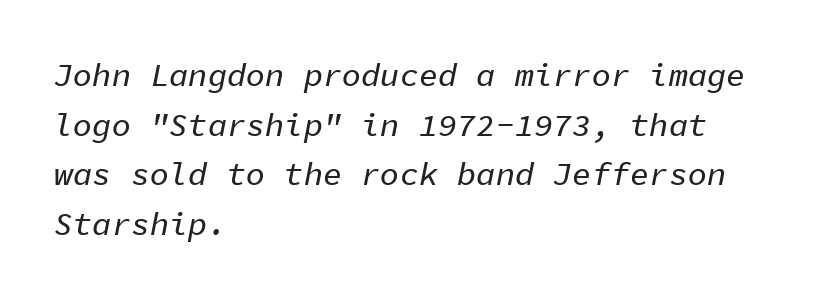
The image shows 32 px text type, italic (leaning right), monospaced; set left-aligned, normal line spacing (1.55x), normal letter spacing, not underlined; low stroke contrast and a medium x-height.
